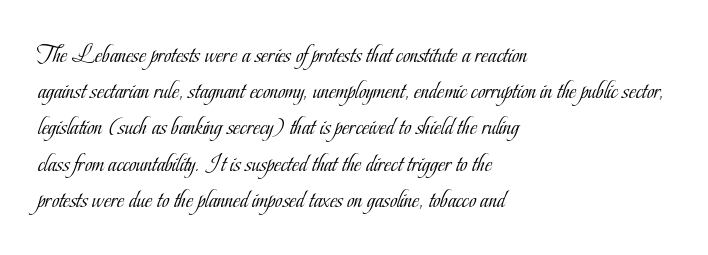
Q: Is the text bold? A: No.
Q: Is the text italic (slanted)? A: Yes.
Q: Is the text underlined? A: No.
Q: How is the paragraph aligned? A: Left-aligned.
Q: Is the spacing between letters normal or unusually wide? A: Normal.
Q: Is the spacing between lines tight, normal or loose? A: Normal.
